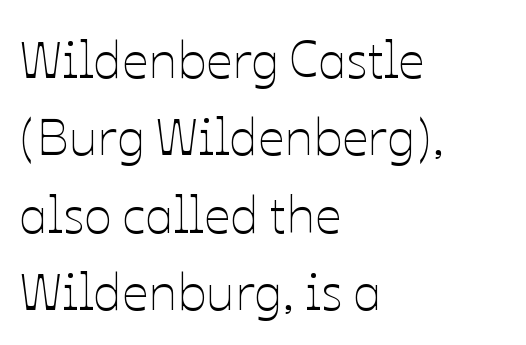
{"italic": "no", "bold": "no", "weight": "thin", "width": "normal", "stroke_contrast": "low", "x_height": "medium", "monospaced": "no", "underline": "no", "align": "left", "line_spacing": "normal", "line_spacing_ratio": 1.49, "letter_spacing": "normal", "letter_spacing_em": 0.0, "glyph_px": 52}
